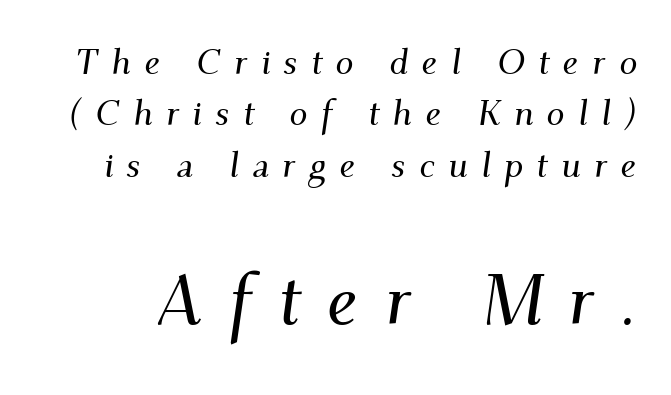
Q: Is the text italic (slanted)? A: Yes, it leans right by about 9 degrees.
Q: Is the typeface a serif or a sans-serif typeface? A: Serif.
Q: Is the text underlined? A: No.
Q: Is the spacing between letters normal or unusually wide? A: Unusually wide.
Q: Is the spacing between lines tight, normal or loose? A: Normal.
Q: Which block of text is set in a larger size, the first (top) or the second (bottom)? A: The second (bottom) one.
Q: Width (condensed, normal, or wide)? A: Normal.
Q: Stroke contrast? A: Medium.
Q: x-height? A: Small.
Q: Monospaced? A: No.
